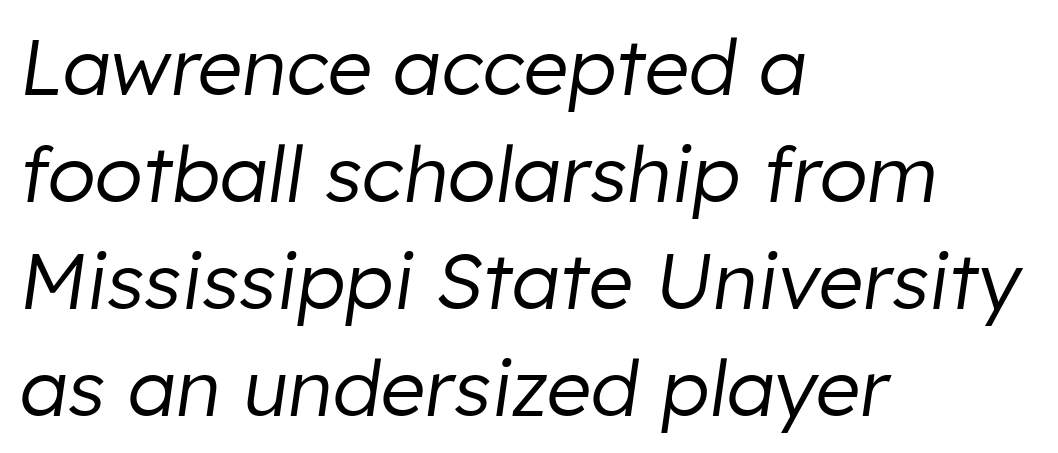
Students, note that the glyphs here touch the page at normal intervals. The passage shown is typed in a proportional face where columns would drift. The lettering tilts uniformly, giving the passage an italic look. The weight would be labelled regular, book, light, or lighter still. These lines stack with their left ends in a neat column.
